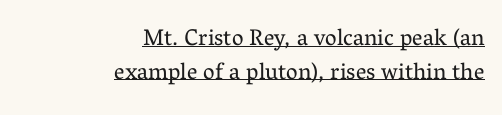
The image shows 23 px text type, upright; set right-aligned, normal line spacing (1.46x), normal letter spacing, underlined.
